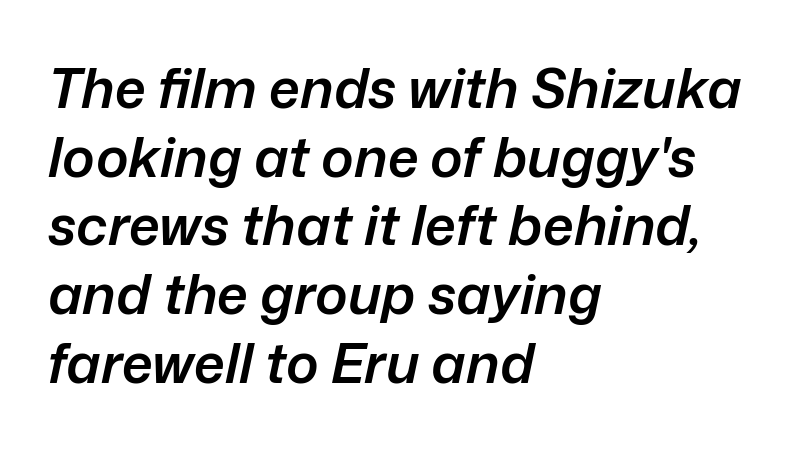
You could not count columns in this text — the font is proportionally spaced. The strip under each line holds only bare page. Alignment: flush left. Compared with typical body copy, the letter spacing here is the same. Emphasis by weight is partial: semibold.
